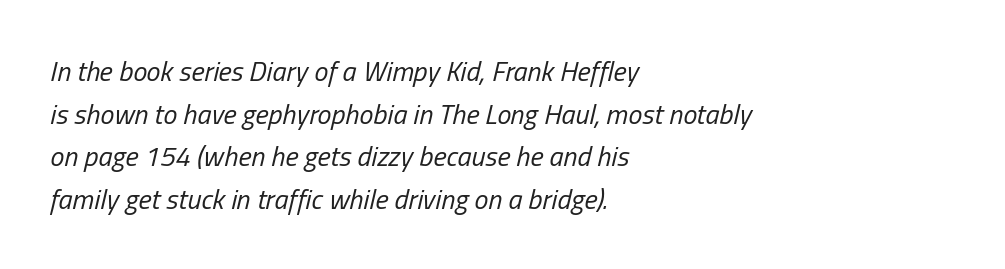
Q: Is the text bold? A: No.
Q: Is the text italic (slanted)? A: Yes, it leans right by about 13 degrees.
Q: Is the text underlined? A: No.
Q: How is the paragraph aligned? A: Left-aligned.
Q: Is the spacing between letters normal or unusually wide? A: Normal.
Q: Is the spacing between lines tight, normal or loose? A: Normal.
Q: Width (condensed, normal, or wide)? A: Condensed.
Q: Stroke contrast? A: Low.
Q: x-height? A: Medium.
Q: Monospaced? A: No.
